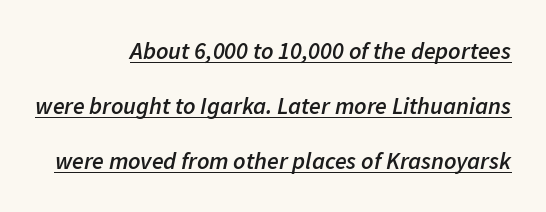
{"italic": "yes", "lean": "right", "slant_degrees": 11, "bold": "semi", "underline": "yes", "align": "right", "line_spacing": "loose", "line_spacing_ratio": 2.3, "letter_spacing": "normal", "letter_spacing_em": 0.0, "glyph_px": 24}
